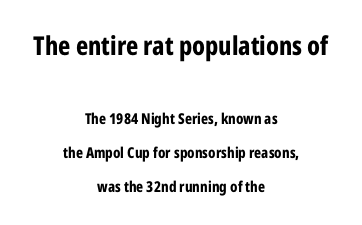
The letters stand upright; this is a roman face. Horizontal bands of white between lines are thick stripes. The designer gave the opening block more size than the closing block. Which margin do the lines hug? Neither — every line sits in the middle.
